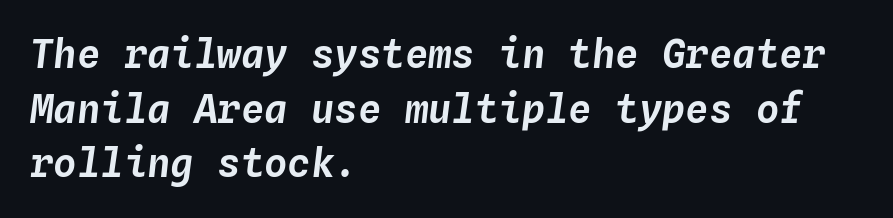
{"italic": "yes", "lean": "right", "slant_degrees": 4, "width": "normal", "stroke_contrast": "low", "x_height": "medium", "monospaced": "yes", "underline": "no", "align": "left", "line_spacing": "normal", "line_spacing_ratio": 1.4, "letter_spacing": "normal", "letter_spacing_em": 0.0, "glyph_px": 39}
